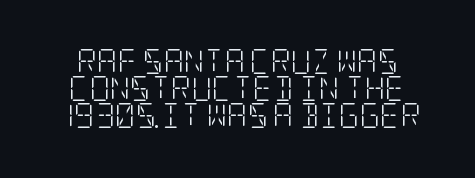
The face used here is rendered with its standard letterfit. The leading is snug, giving the passage a crowded texture. Descenders hang freely into open space. The type sits square on the baseline with zero lean.
